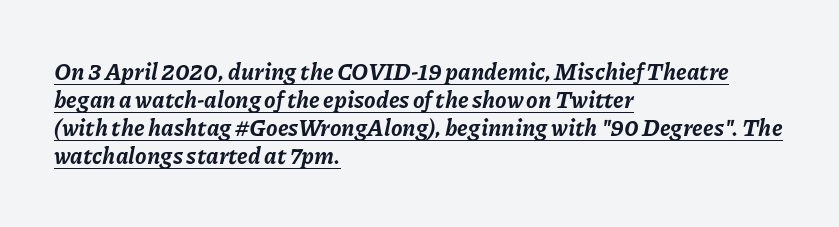
Quick note: underline on. Summary of weight: heavy, a full bold. No extra tracking has been applied to these lines. Typeset ragged right — the left edge is the straight one. You can tell it's italic because the verticals aren't actually vertical.
